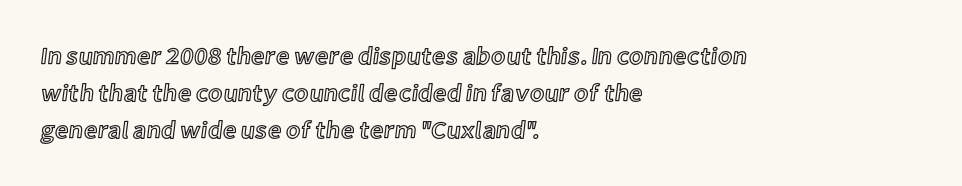
The image shows 24 px text type; set left-aligned, normal line spacing (1.55x), normal letter spacing, not underlined.
